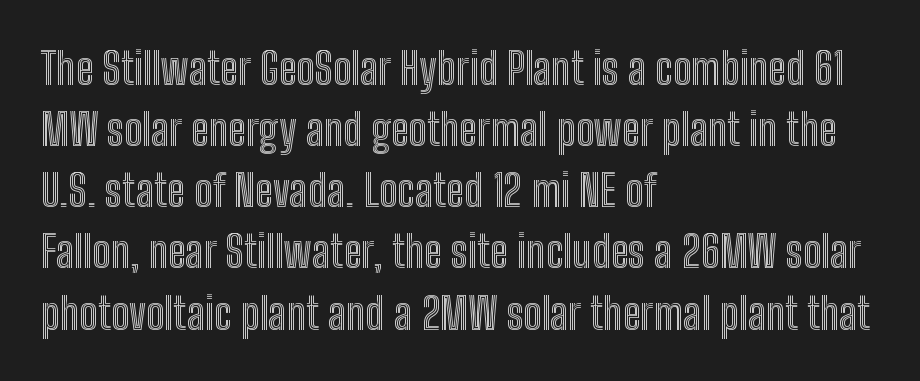
{"italic": "no", "width": "condensed", "x_height": "medium", "monospaced": "no", "underline": "no", "align": "left", "line_spacing": "normal", "line_spacing_ratio": 1.39, "letter_spacing": "normal", "letter_spacing_em": 0.0, "glyph_px": 44}
